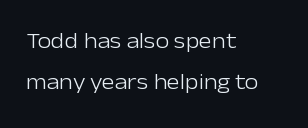
Teacher's note: observe the even left margin — that is flush-left alignment. Stem width sits at or under what a default text font uses. Glyph-to-glyph distance matches everyday printed text. The gap between lines stays unmarked. The font's upright variant was chosen for this text.
